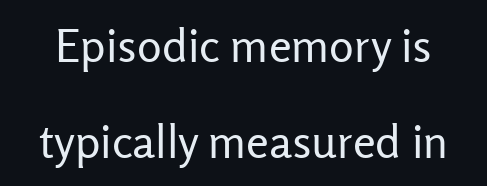
The image shows 46 px regular-weight sans-serif type, upright; set loose line spacing (2.08x), normal letter spacing, not underlined; low stroke contrast and a medium x-height.
